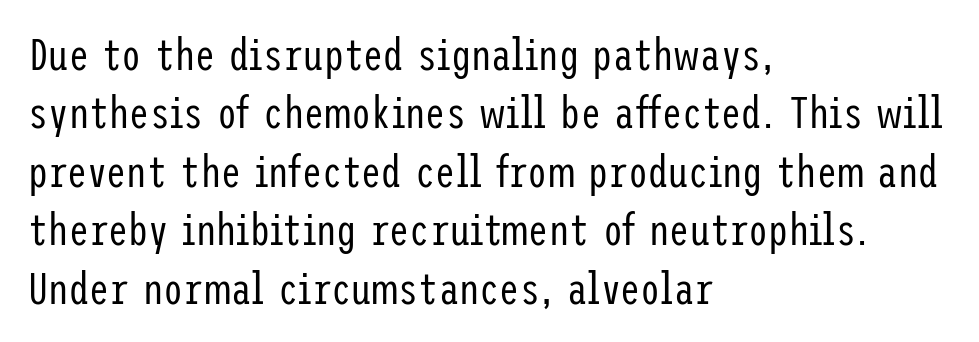
{"serif": "no", "italic": "no", "bold": "no", "weight": "regular", "width": "condensed", "stroke_contrast": "low", "x_height": "medium", "underline": "no", "align": "left", "line_spacing": "normal", "line_spacing_ratio": 1.3, "letter_spacing": "normal", "letter_spacing_em": 0.0, "glyph_px": 45}
